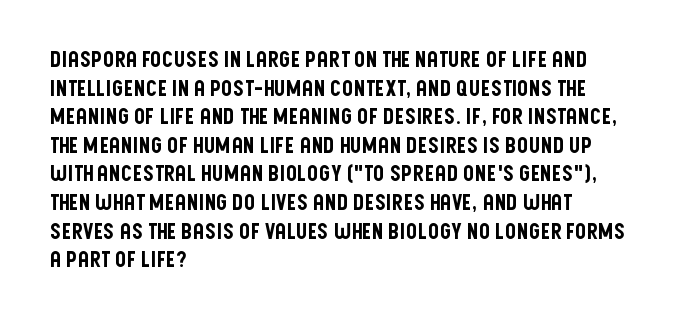
A normal amount of white space separates one row of letters from the next. Unmarked baselines from the first word to the last. These lines were composed using upright roman letters. Compared with typical body copy, the letter spacing here is the same. Line beginnings align vertically; line endings do not.
